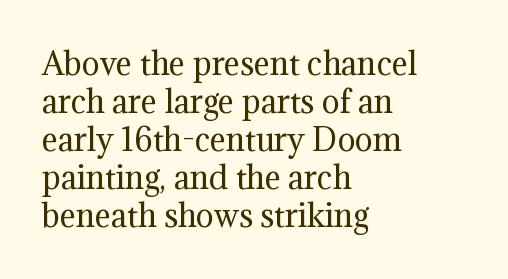
The image shows 30 px regular-weight serif type, upright; set left-aligned, normal line spacing (1.27x), normal letter spacing, not underlined; medium stroke contrast and a medium x-height.
